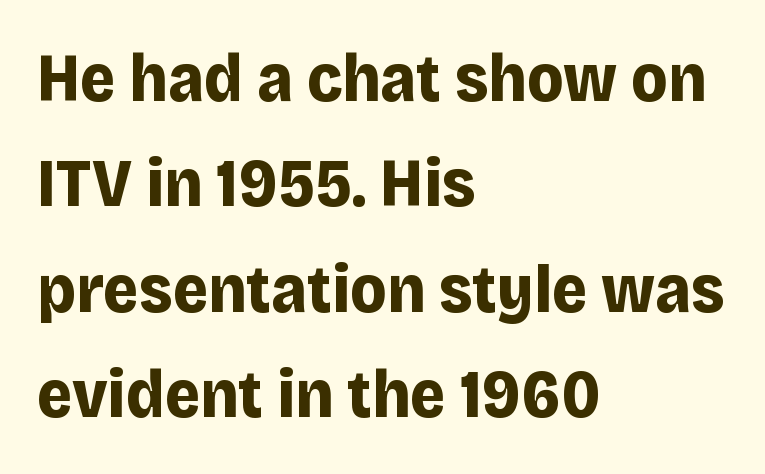
The image shows 68 px bold sans-serif type, upright; set left-aligned, normal line spacing (1.55x), normal letter spacing, not underlined; low stroke contrast and a large x-height.
